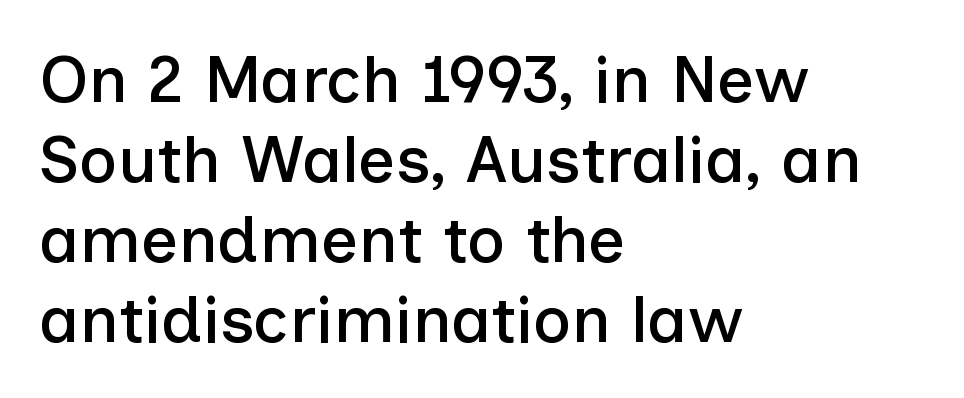
{"serif": "no", "italic": "no", "width": "normal", "stroke_contrast": "low", "x_height": "medium", "monospaced": "no", "underline": "no", "align": "left", "line_spacing_ratio": 1.21, "letter_spacing": "normal", "letter_spacing_em": 0.0, "glyph_px": 66}
